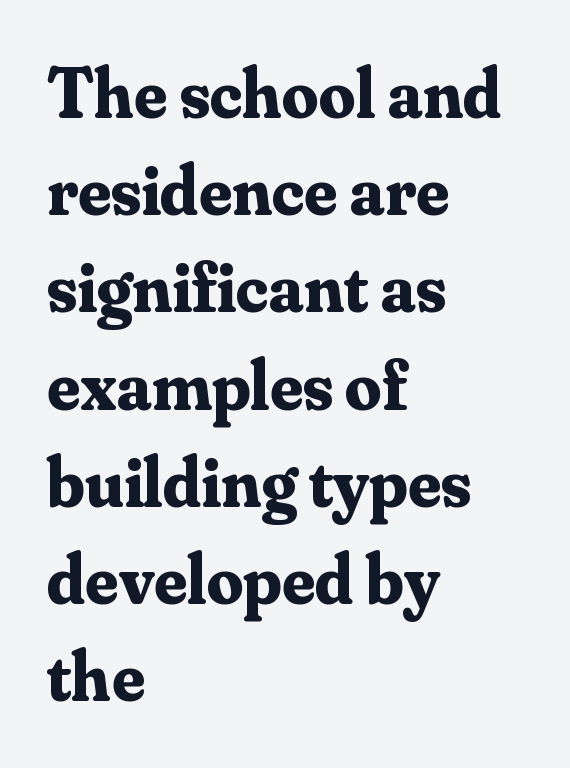
{"serif": "yes", "italic": "no", "bold": "yes", "weight": "bold", "width": "normal", "stroke_contrast": "medium", "x_height": "small", "monospaced": "no", "underline": "no", "align": "left", "line_spacing": "normal", "line_spacing_ratio": 1.35, "letter_spacing": "normal", "letter_spacing_em": 0.0, "glyph_px": 72}
